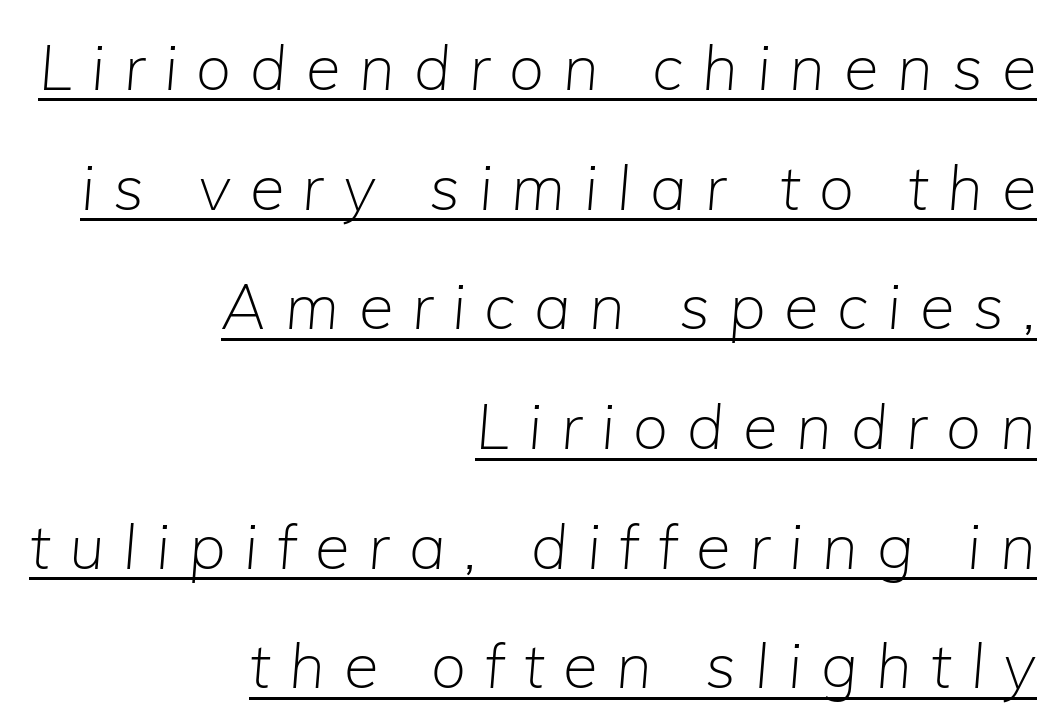
A typesetter would mark this as italic. Does a line run under the words? Yes, clearly. The strokes carry an ordinary text weight at most. Spacing between characters has been opened up far beyond the box default. Do the characters align in a grid? No, the font is proportional.
